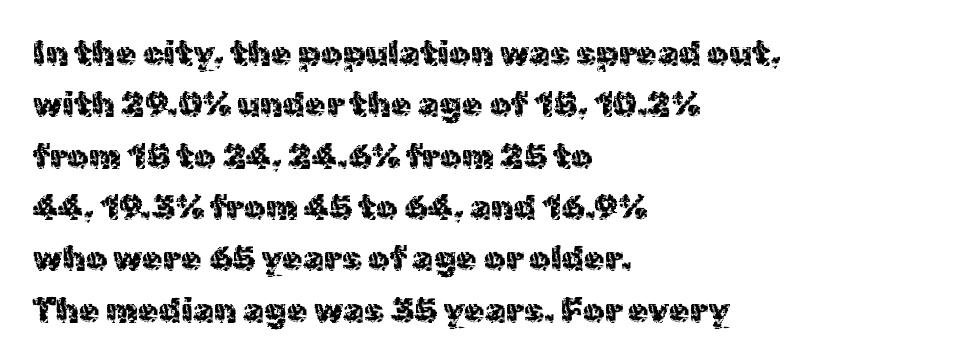
Q: Is the text bold? A: No.
Q: Is the text italic (slanted)? A: No, it is upright.
Q: Is the typeface a serif or a sans-serif typeface? A: Sans-serif.
Q: Is the text underlined? A: No.
Q: How is the paragraph aligned? A: Left-aligned.
Q: Is the spacing between letters normal or unusually wide? A: Normal.
Q: Is the spacing between lines tight, normal or loose? A: Normal.
Q: Width (condensed, normal, or wide)? A: Normal.
Q: x-height? A: Medium.
Q: Monospaced? A: No.
